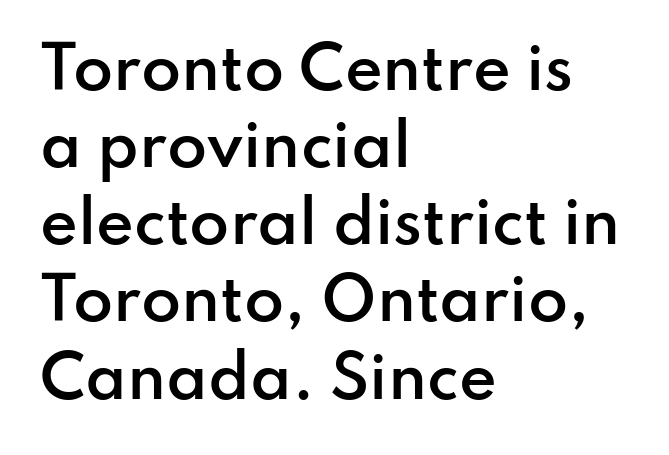
The image shows 58 px semibold sans-serif type, upright; set left-aligned, normal line spacing (1.33x), normal letter spacing, not underlined; low stroke contrast and a small x-height.
